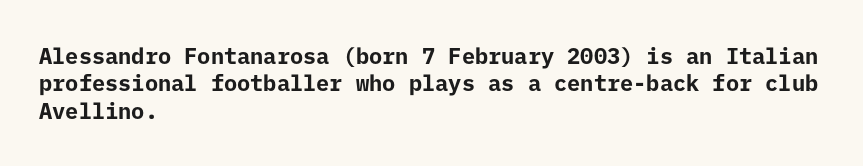
Chunky letters — that's bold for sure. Caption: standard tracking, unaltered. Descenders are the only things crossing below the line. Typeset ragged right — the left edge is the straight one. The letters stand upright; this is a roman face.
